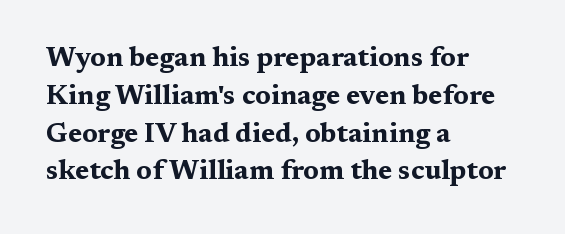
Q: Is the text bold? A: Yes.
Q: Is the text italic (slanted)? A: No, it is upright.
Q: Is the text underlined? A: No.
Q: How is the paragraph aligned? A: Left-aligned.
Q: Is the spacing between letters normal or unusually wide? A: Normal.
Q: Is the spacing between lines tight, normal or loose? A: Normal.
